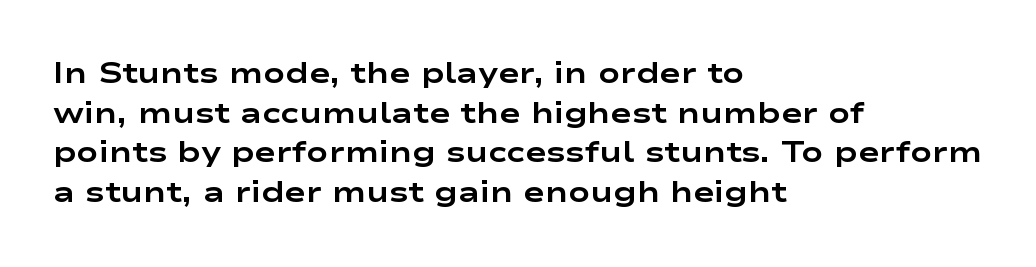
{"serif": "no", "italic": "no", "bold": "yes", "weight": "bold", "width": "wide", "stroke_contrast": "low", "x_height": "medium", "monospaced": "no", "underline": "no", "align": "left", "line_spacing": "normal", "line_spacing_ratio": 1.37, "letter_spacing": "normal", "letter_spacing_em": 0.0, "glyph_px": 29}
